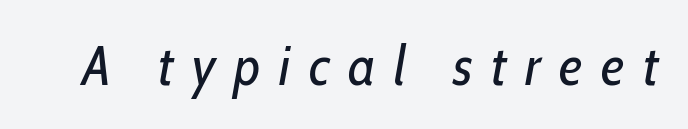
{"italic": "yes", "lean": "right", "slant_degrees": 10, "bold": "no", "weight": "regular", "width": "condensed", "stroke_contrast": "low", "x_height": "medium", "monospaced": "no", "underline": "no", "letter_spacing": "wide", "letter_spacing_em": 0.33, "glyph_px": 56}
